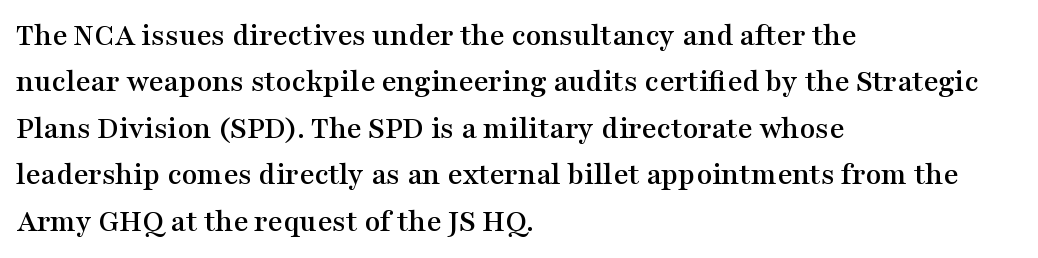
Italic? Not at all — the glyphs are vertical. This sample is left-justified, so line endings fall wherever the words run out. There is no visible air inserted between adjacent glyphs. Regular leading. Lines of text with bare space underneath.
